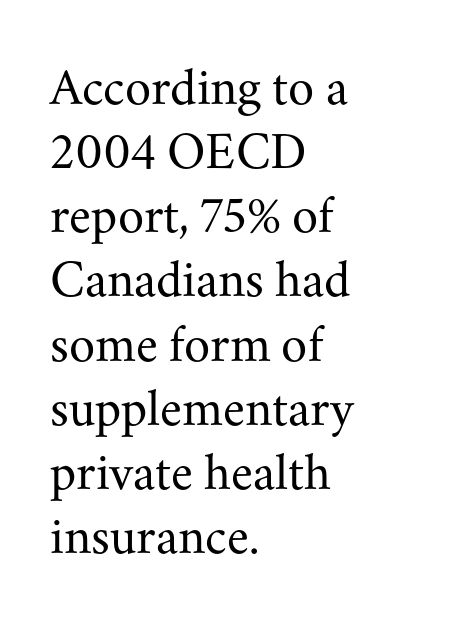
The image shows 53 px regular-weight serif type, upright; set left-aligned, line spacing 1.21x, normal letter spacing, not underlined; medium stroke contrast and a small x-height.
